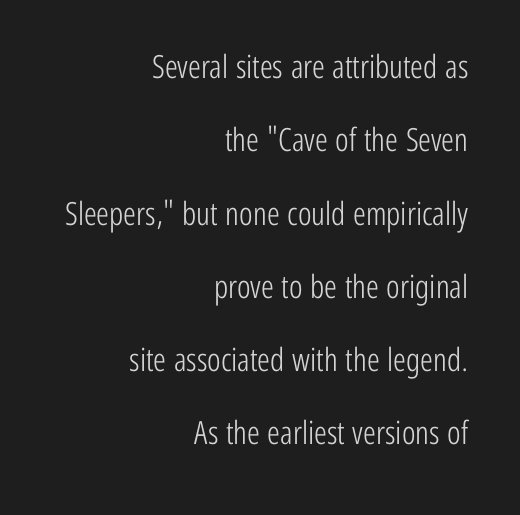
What kind of face is this? One without serifs — a sans. Rendered with straight, roman letterforms. The leading is generous, giving the passage an open texture. Anything drawn beneath the words? Only blank space. One-word summary of the alignment: right.
